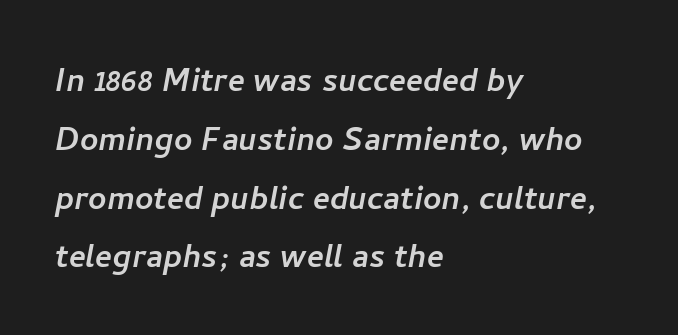
{"serif": "no", "width": "normal", "stroke_contrast": "low", "x_height": "medium", "monospaced": "no", "underline": "no", "align": "left", "line_spacing": "normal", "line_spacing_ratio": 1.47, "letter_spacing": "normal", "letter_spacing_em": 0.0, "glyph_px": 40}
